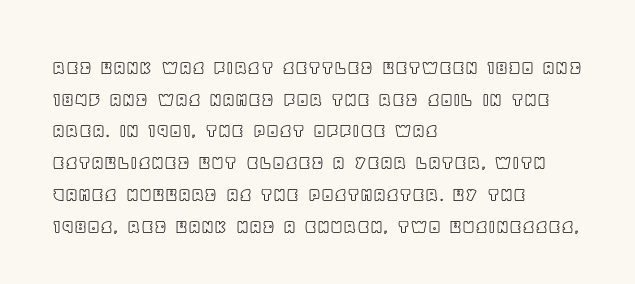
Has an underline been added? It has not. Do the letters lean? They stand straight. Notice how descenders clear the ascenders below comfortably — that's standard leading. The line texture is even and compact thanks to regular tracking.
